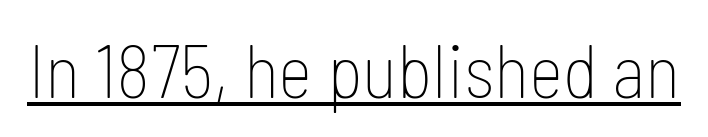
The specimen includes a rule beneath the text block's lines. The rendering uses natural spacing where letterforms have individual widths. A typesetter would label this face a sans. The characters are drawn with everyday or finer stroke widths. Does the lettering tilt? It doesn't — this is upright.
